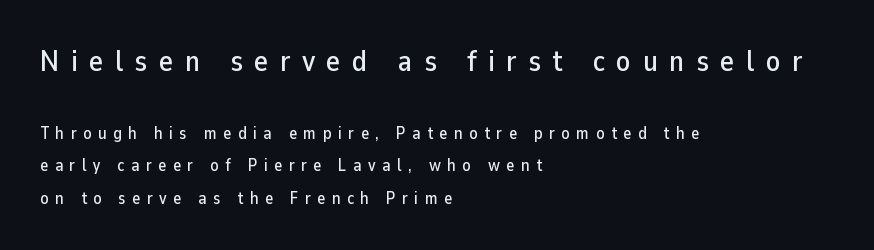
The more generous point size was reserved for the upper chunk. Decoration check: the copy has no underline. The rendering anchors every line to the left-hand side. What's the leading like? Stretched, with rows far apart. Display-style spreading of the glyphs; the letterfit is very open.
